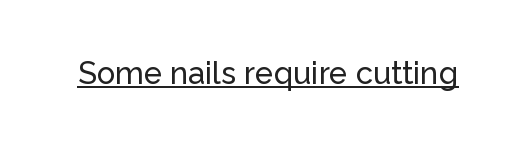
The image shows 31 px sans-serif type, upright; set normal letter spacing, underlined; low stroke contrast and a medium x-height.
